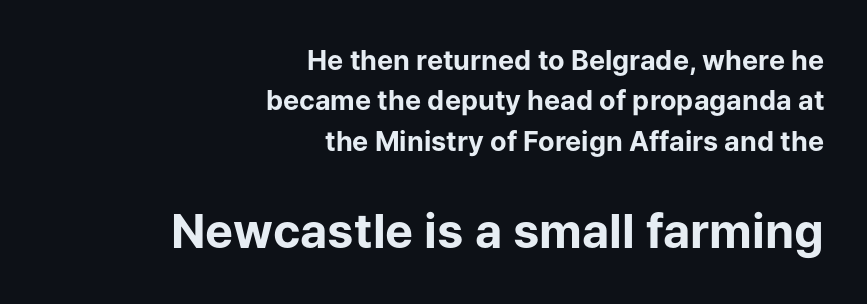
{"serif": "no", "italic": "no", "bold": "yes", "weight": "bold", "width": "normal", "stroke_contrast": "low", "x_height": "medium", "monospaced": "no", "underline": "no", "align": "right", "line_spacing": "normal", "line_spacing_ratio": 1.5, "letter_spacing": "normal", "letter_spacing_em": 0.0, "larger_block": "second", "size_ratio": 1.74, "glyph_px": 47}
